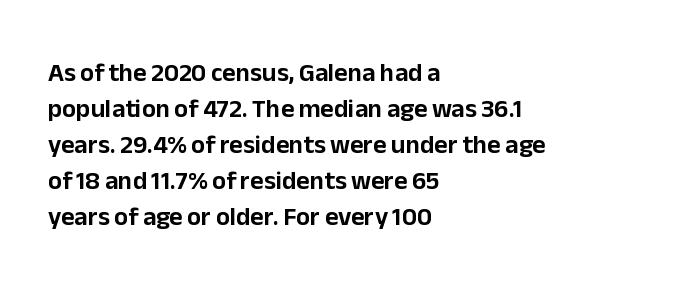
{"italic": "no", "underline": "no", "align": "left", "line_spacing": "normal", "line_spacing_ratio": 1.38, "letter_spacing": "normal", "letter_spacing_em": 0.0, "glyph_px": 26}
